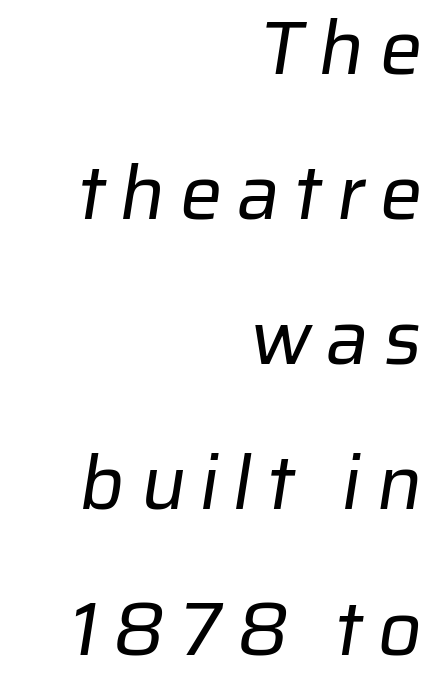
The image shows 76 px regular-weight sans-serif type; set right-aligned, loose line spacing (1.91x), not underlined; low stroke contrast and a medium x-height.
